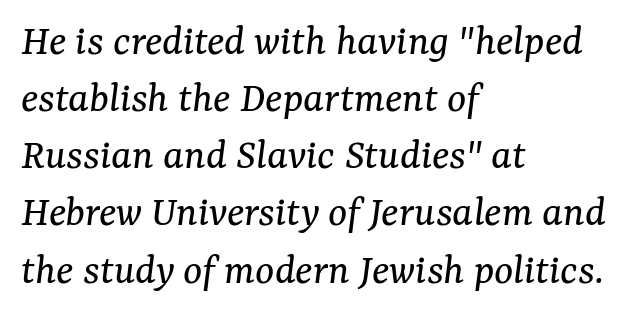
The gaps between neighbouring characters are ordinary and unremarkable. This sample is left-justified, so line endings fall wherever the words run out. The face used here is proportionally spaced, like ordinary book or web type. The specimen reads as italic at a glance. The face used here is seriffed, in the tradition of book romans.
